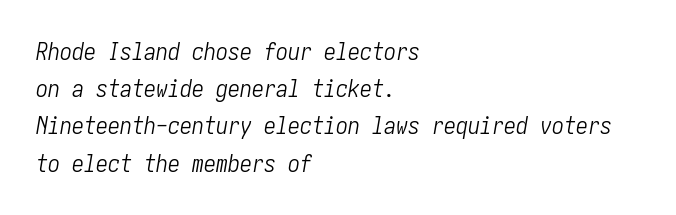
The image shows 24 px text type, italic (leaning right); set left-aligned, normal line spacing (1.55x), normal letter spacing, not underlined.
